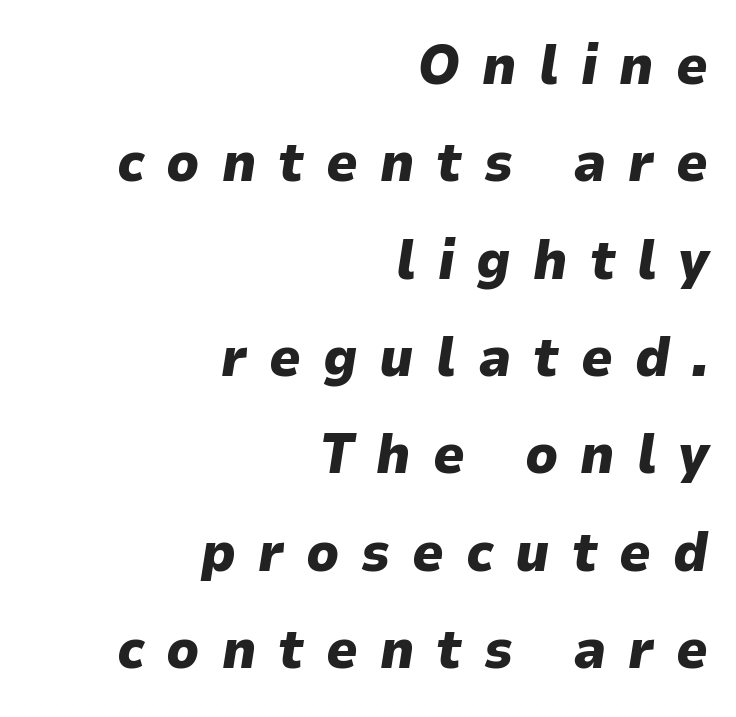
Q: Is the text bold? A: Yes.
Q: Is the text italic (slanted)? A: Yes, it leans right by about 9 degrees.
Q: Is the text underlined? A: No.
Q: How is the paragraph aligned? A: Right-aligned.
Q: Is the spacing between letters normal or unusually wide? A: Unusually wide.
Q: Width (condensed, normal, or wide)? A: Normal.
Q: Stroke contrast? A: Low.
Q: x-height? A: Medium.
Q: Monospaced? A: No.
